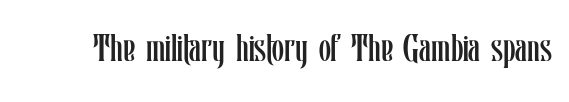
The horizontal fit of the characters is conventional and even. Honestly, there is no underline to notice here at all. This sample has the flowing, uneven cadence of proportional lettering. Upright lettering throughout.
